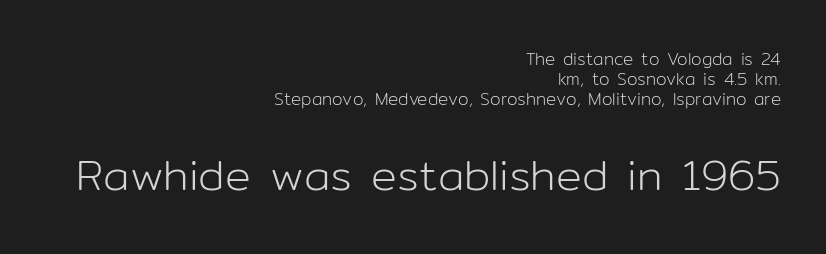
Tall strokes in this sample are plumb rather than angled. Visually the block forms a straight wall on the right and a jagged coastline on the left. Unmarked baselines from the first word to the last. Which chunk is bigger? The second one — the bottom block dwarfs the top. Tracking here is standard; glyphs follow each other at the usual distance. The weight tops out at a normal text grade.
